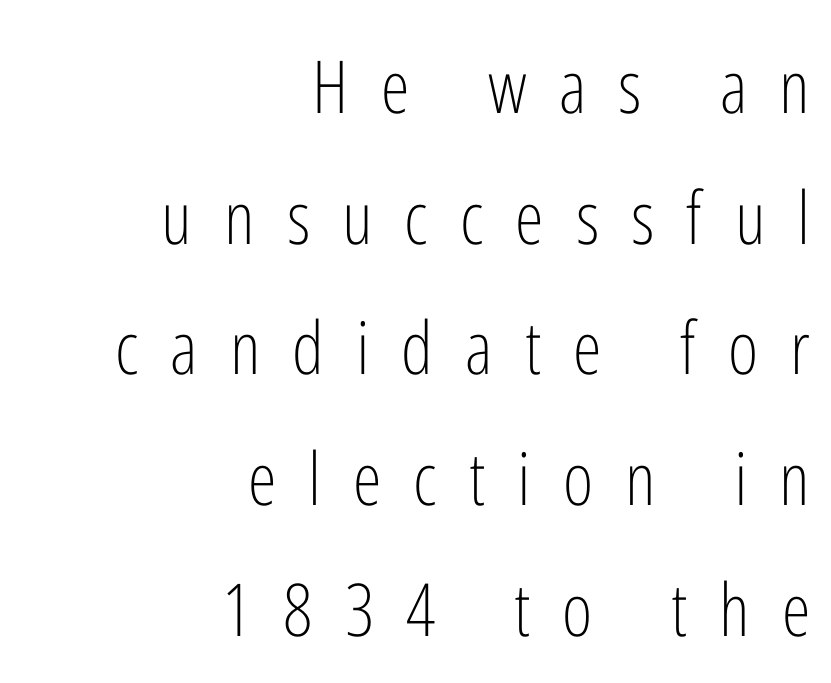
{"serif": "no", "italic": "no", "bold": "no", "weight": "light", "width": "condensed", "stroke_contrast": "low", "x_height": "medium", "monospaced": "no", "underline": "no", "align": "right", "line_spacing_ratio": 1.79, "letter_spacing": "wide", "letter_spacing_em": 0.44, "glyph_px": 73}
